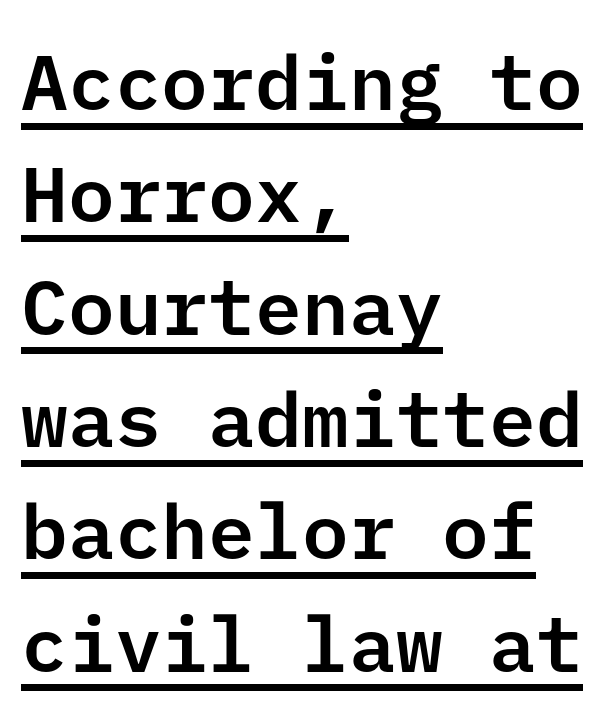
Posture: vertical. What's the leading like? Ordinary, nothing unusual. You can tell from the bare stems that sans-serif type was used. The specimen includes a rule beneath the text block's lines. The rendering keeps characters at their native spacing.
